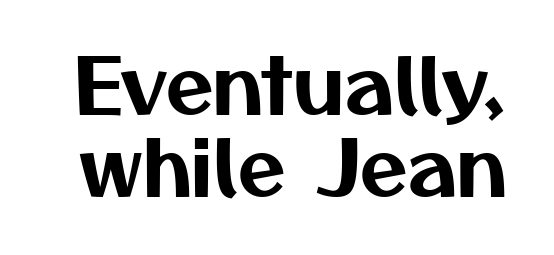
Q: Is the typeface a serif or a sans-serif typeface? A: Sans-serif.
Q: Is the text underlined? A: No.
Q: Is the spacing between letters normal or unusually wide? A: Normal.
Q: Is the spacing between lines tight, normal or loose? A: Tight.
Q: Width (condensed, normal, or wide)? A: Normal.
Q: Stroke contrast? A: Medium.
Q: x-height? A: Medium.
Q: Monospaced? A: No.
